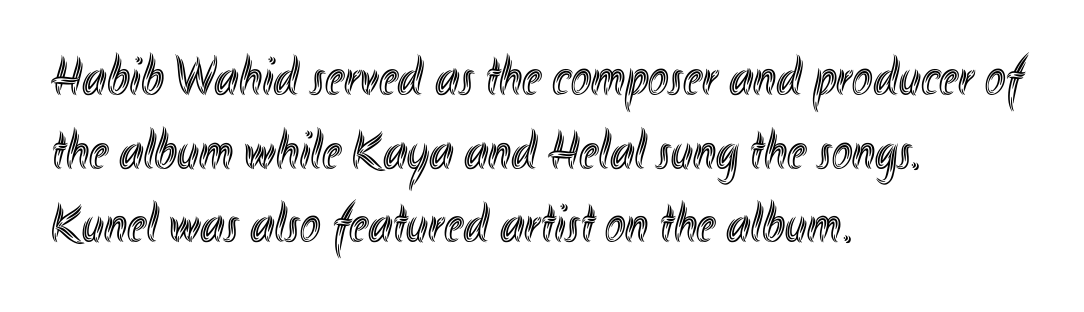
The image shows 55 px condensed type; set left-aligned, normal line spacing (1.34x), normal letter spacing, not underlined; a small x-height.
